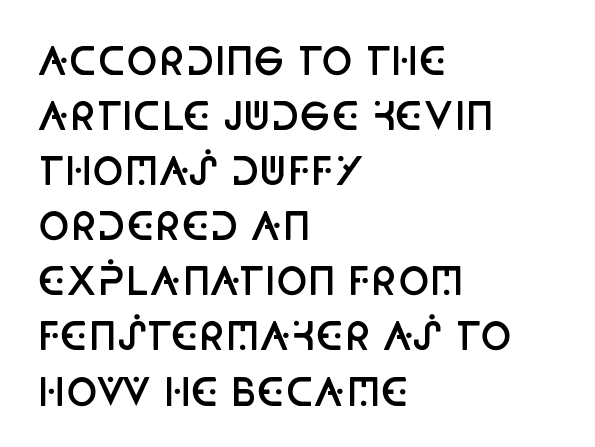
Q: Is the text bold? A: Semi-bold.
Q: Is the text italic (slanted)? A: No, it is upright.
Q: Is the typeface a serif or a sans-serif typeface? A: Sans-serif.
Q: Is the text underlined? A: No.
Q: How is the paragraph aligned? A: Left-aligned.
Q: Is the spacing between letters normal or unusually wide? A: Normal.
Q: Is the spacing between lines tight, normal or loose? A: Normal.
Q: Width (condensed, normal, or wide)? A: Condensed.
Q: Stroke contrast? A: Low.
Q: x-height? A: Large.
Q: Monospaced? A: No.
